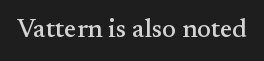
Is there any slant? The stems are plumb. Descenders are the only things crossing below the line. The line texture is even and compact thanks to regular tracking.
